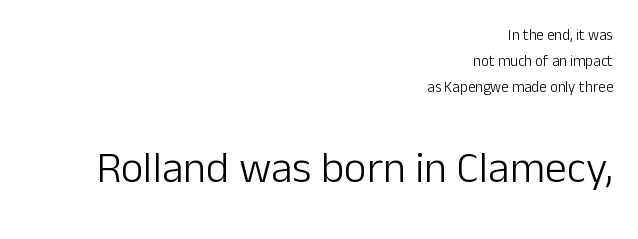
A typesetter would call this proportional, since set widths differ per character. Only glyphs here, with clear space below each row. Every row of glyphs terminates at an identical x-position on the right. A roman cut, with each character standing at attention. The passage shown has conventional tracking throughout. Counters stay open thanks to moderate or lighter strokes.
